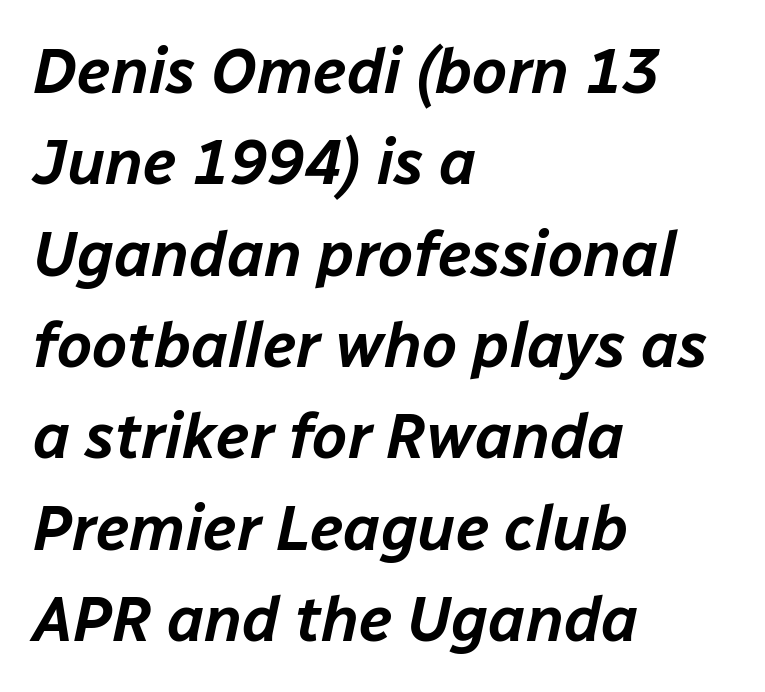
The image shows 63 px text type, italic (leaning right); set left-aligned, normal line spacing (1.45x), normal letter spacing, not underlined; low stroke contrast and a medium x-height.
